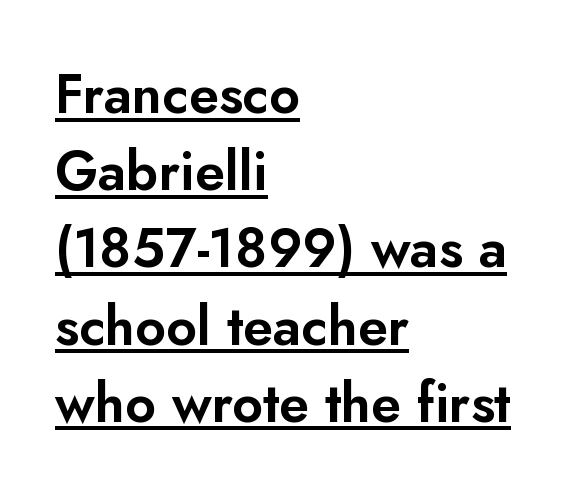
{"serif": "no", "italic": "no", "width": "normal", "stroke_contrast": "low", "x_height": "small", "monospaced": "no", "underline": "yes", "align": "left", "line_spacing": "normal", "line_spacing_ratio": 1.43, "letter_spacing": "normal", "letter_spacing_em": 0.0, "glyph_px": 54}
